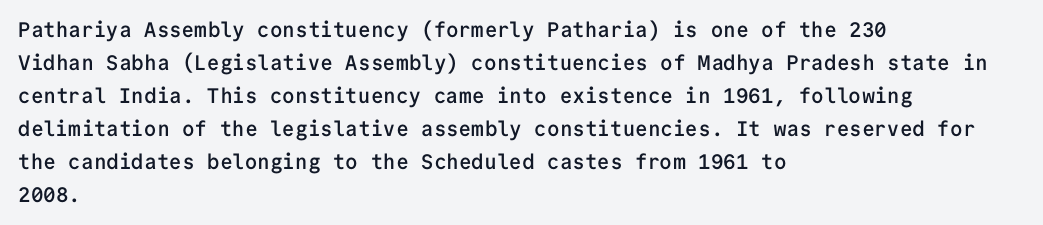
{"italic": "no", "bold": "semi", "underline": "no", "align": "left", "line_spacing": "normal", "line_spacing_ratio": 1.57, "letter_spacing": "normal", "letter_spacing_em": 0.0, "glyph_px": 21}
